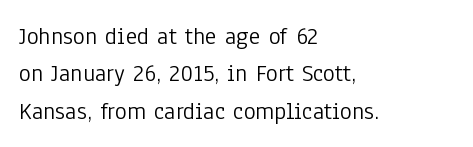
The image shows 25 px text type, upright; set left-aligned, normal line spacing (1.5x), normal letter spacing, not underlined.
